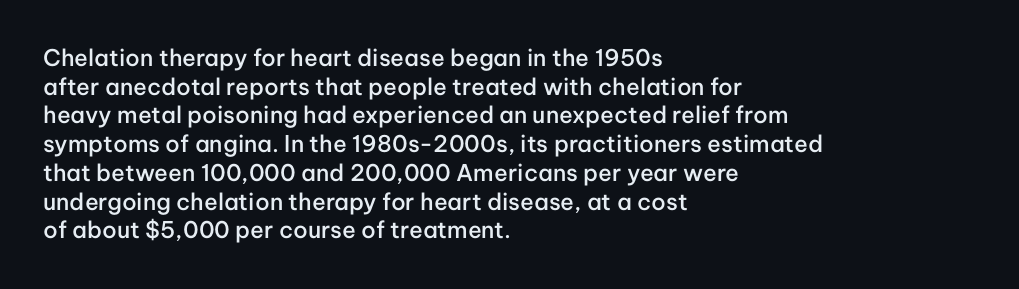
Q: Is the text bold? A: Semi-bold.
Q: Is the text italic (slanted)? A: No, it is upright.
Q: Is the text underlined? A: No.
Q: How is the paragraph aligned? A: Left-aligned.
Q: Is the spacing between letters normal or unusually wide? A: Normal.
Q: Is the spacing between lines tight, normal or loose? A: Normal.
